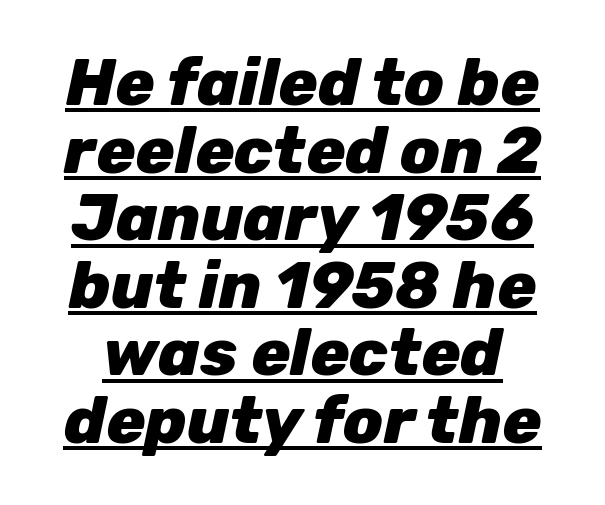
Q: Is the text bold? A: Yes.
Q: Is the text italic (slanted)? A: Yes, it leans right by about 12 degrees.
Q: Is the text underlined? A: Yes.
Q: Is the spacing between letters normal or unusually wide? A: Normal.
Q: Is the spacing between lines tight, normal or loose? A: Tight.
Q: Width (condensed, normal, or wide)? A: Normal.
Q: Stroke contrast? A: Low.
Q: x-height? A: Medium.
Q: Monospaced? A: No.
